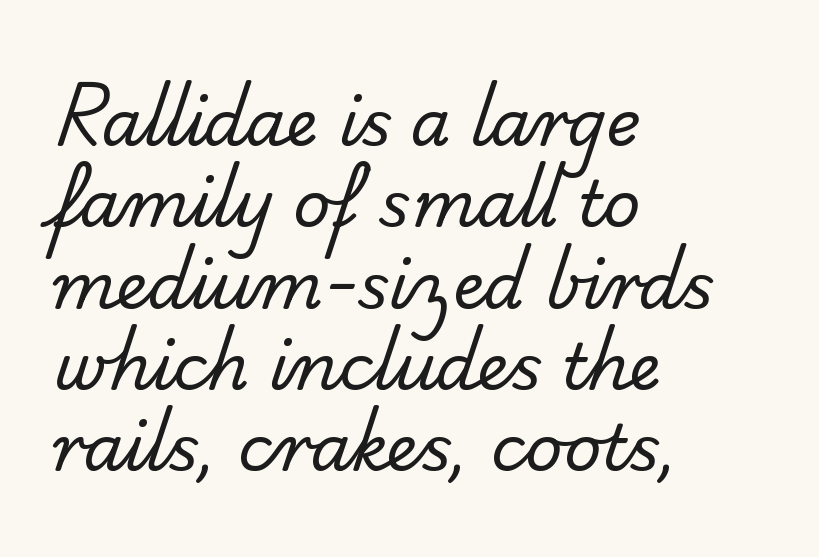
Q: Is the text bold? A: No.
Q: Is the typeface a serif or a sans-serif typeface? A: Sans-serif.
Q: Is the text underlined? A: No.
Q: How is the paragraph aligned? A: Left-aligned.
Q: Is the spacing between letters normal or unusually wide? A: Normal.
Q: Is the spacing between lines tight, normal or loose? A: Normal.
Q: Width (condensed, normal, or wide)? A: Normal.
Q: Stroke contrast? A: Low.
Q: x-height? A: Small.
Q: Monospaced? A: No.
